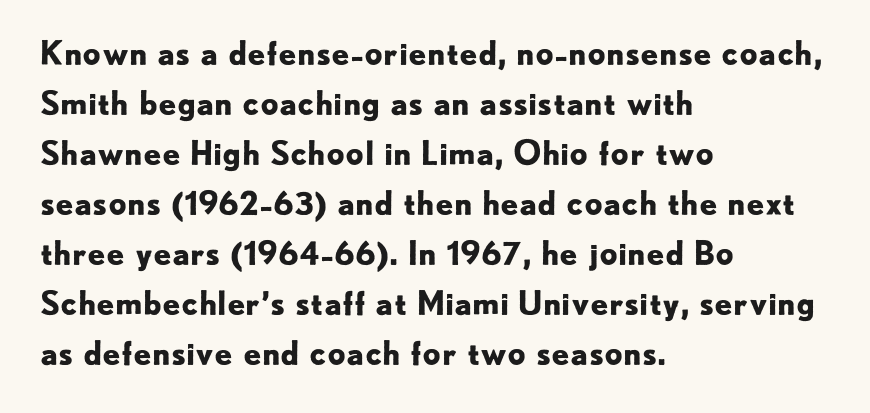
{"serif": "no", "italic": "no", "bold": "yes", "weight": "bold", "width": "normal", "stroke_contrast": "low", "x_height": "small", "monospaced": "no", "underline": "no", "align": "left", "line_spacing": "normal", "line_spacing_ratio": 1.56, "letter_spacing": "normal", "letter_spacing_em": 0.0, "glyph_px": 32}
